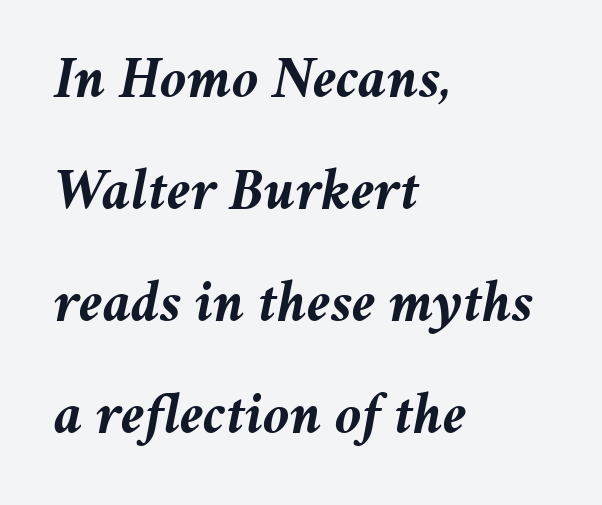
The image shows 59 px semibold type, italic (leaning right); set left-aligned, loose line spacing (1.9x), normal letter spacing, not underlined; medium stroke contrast and a medium x-height.
